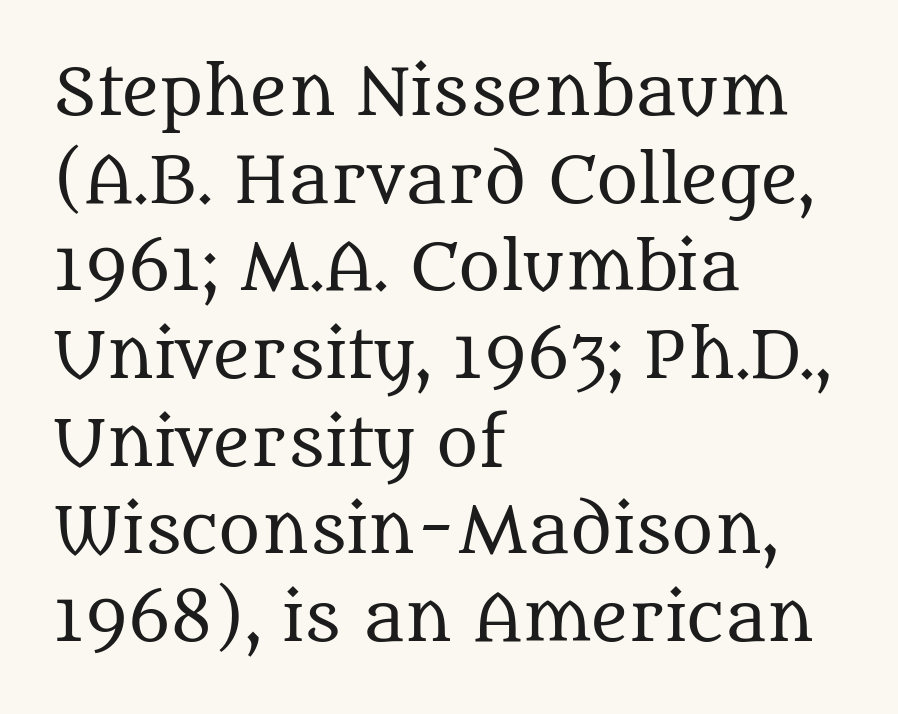
{"serif": "yes", "italic": "no", "bold": "no", "weight": "regular", "width": "normal", "stroke_contrast": "medium", "x_height": "large", "monospaced": "no", "underline": "no", "align": "left", "line_spacing": "normal", "line_spacing_ratio": 1.37, "letter_spacing": "normal", "letter_spacing_em": 0.0, "glyph_px": 64}
